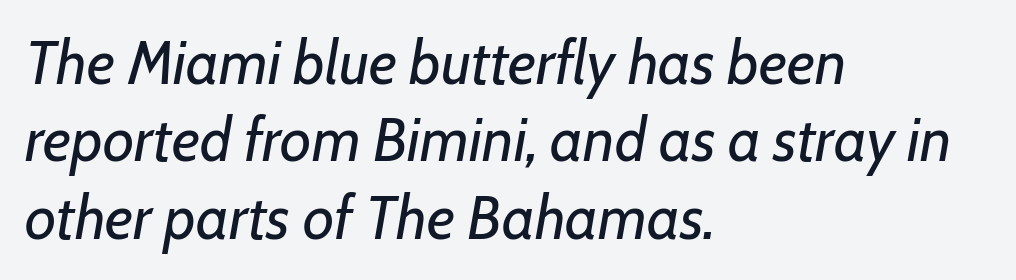
Any mark beneath the type? The region is blank. Between one letter and the next there's only the usual sliver of space. Do the characters align in a grid? No, the font is proportional. Quick note: italic.
